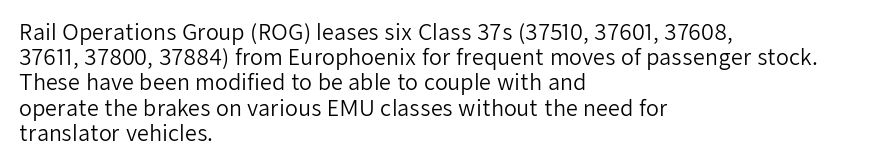
{"italic": "no", "bold": "no", "underline": "no", "align": "left", "line_spacing_ratio": 1.2, "letter_spacing": "normal", "letter_spacing_em": 0.0, "glyph_px": 21}
